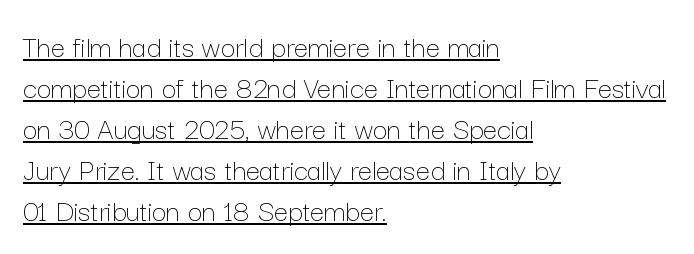
Q: Is the text bold? A: No.
Q: Is the text italic (slanted)? A: No, it is upright.
Q: Is the text underlined? A: Yes.
Q: How is the paragraph aligned? A: Left-aligned.
Q: Is the spacing between letters normal or unusually wide? A: Normal.
Q: Is the spacing between lines tight, normal or loose? A: Normal.
Q: Width (condensed, normal, or wide)? A: Normal.
Q: Stroke contrast? A: Low.
Q: x-height? A: Medium.
Q: Monospaced? A: No.
